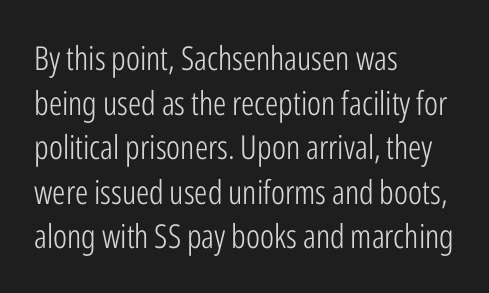
Horizontally, the lines are justified to the leading edge only. Plain, unruled lines of type. The type family on display is of the sans-serif kind. The passage shown is not bold in any degree. A typesetter would call this leading conventional body-copy spacing. The lettering stays uniformly vertical, giving the passage a roman look.
